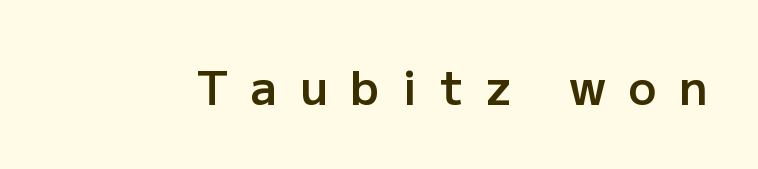
This sample uses an upright cut, with every glyph sitting square on the baseline. Rule under the text: the space is simply empty. Weight: semibold (demi). Does the type have serifs? No, each stem ends abruptly. Looks like regular typesetting: each glyph gets only the width it needs.
